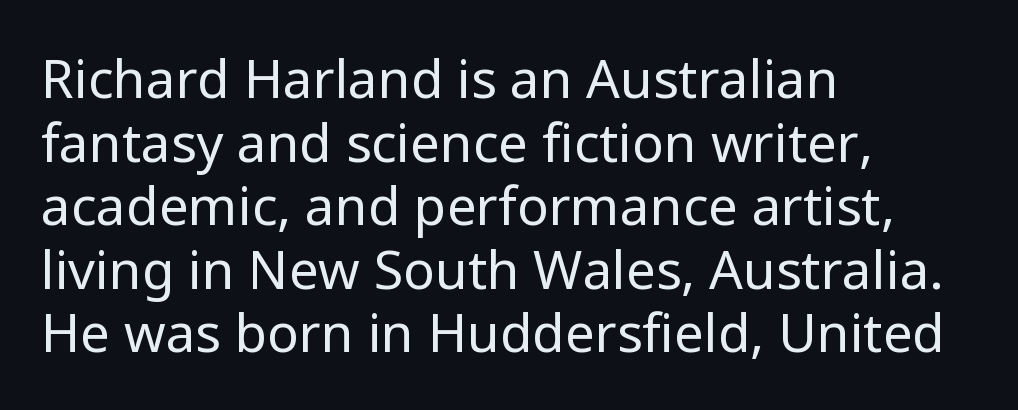
{"serif": "no", "italic": "no", "bold": "no", "weight": "regular", "width": "normal", "stroke_contrast": "low", "x_height": "medium", "monospaced": "no", "underline": "no", "align": "left", "line_spacing_ratio": 1.2, "letter_spacing": "normal", "letter_spacing_em": 0.0, "glyph_px": 53}
